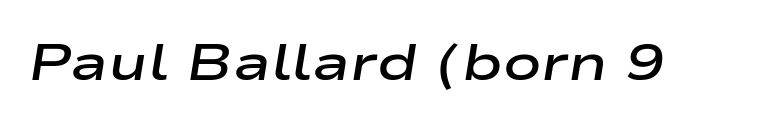
The image shows 51 px semibold, wide type, italic (leaning right); set normal letter spacing, not underlined; low stroke contrast and a medium x-height.
